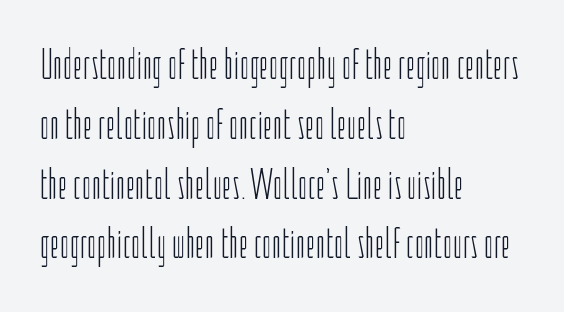
The image shows 43 px light, condensed sans-serif type, upright; set left-aligned, normal line spacing (1.39x), normal letter spacing, not underlined; low stroke contrast and a medium x-height.
